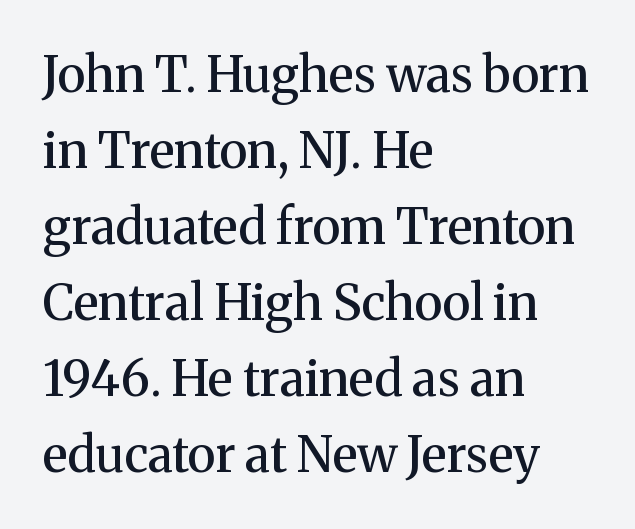
The image shows 49 px semibold serif type, upright; set left-aligned, normal line spacing (1.55x), normal letter spacing, not underlined; medium stroke contrast and a medium x-height.
